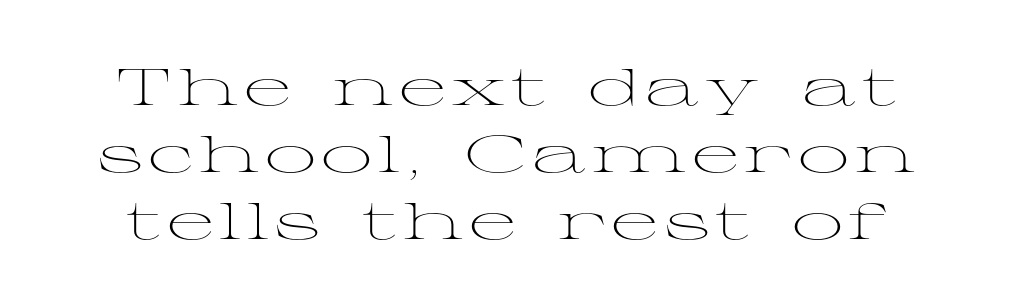
The image shows 51 px light, wide serif type, upright; set normal line spacing (1.31x), not underlined; medium stroke contrast and a medium x-height.
